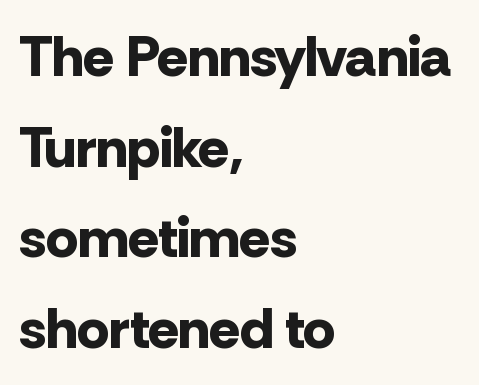
The characters look thick and weighty, a clear bold. The foot of each line stays bare and open. Examine the stroke ends and you'll find no serifs. Nope, not italic — everything's standing straight. A classic flush-left, rag-right setting is used for this passage.
